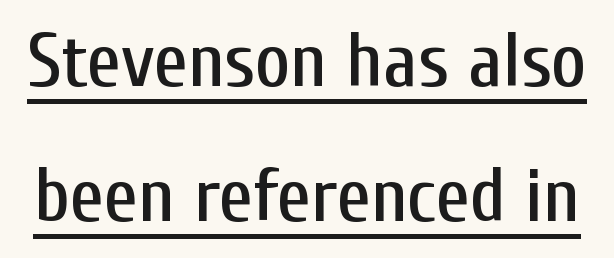
{"serif": "no", "italic": "no", "width": "condensed", "stroke_contrast": "low", "x_height": "medium", "monospaced": "no", "underline": "yes", "line_spacing_ratio": 1.77, "letter_spacing": "normal", "letter_spacing_em": 0.0, "glyph_px": 76}
